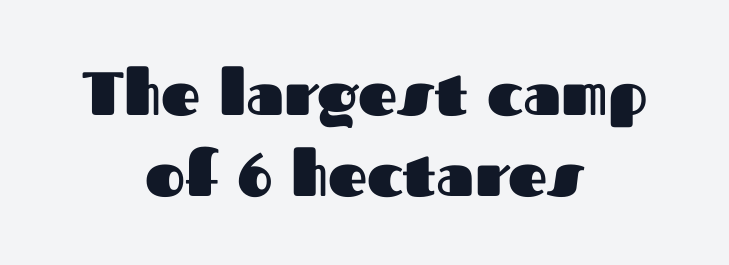
Q: Is the text bold? A: Yes.
Q: Is the text italic (slanted)? A: No, it is upright.
Q: Is the typeface a serif or a sans-serif typeface? A: Sans-serif.
Q: Is the text underlined? A: No.
Q: How is the paragraph aligned? A: Centered.
Q: Is the spacing between letters normal or unusually wide? A: Normal.
Q: Is the spacing between lines tight, normal or loose? A: Normal.
Q: Width (condensed, normal, or wide)? A: Normal.
Q: Stroke contrast? A: Medium.
Q: x-height? A: Medium.
Q: Monospaced? A: No.
